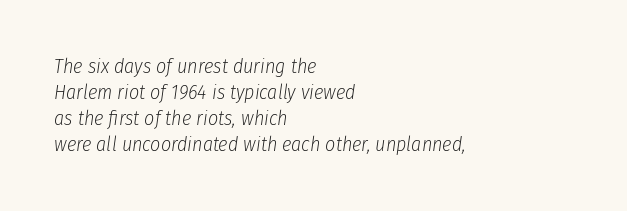
The image shows 20 px text type, italic (leaning right); set left-aligned, normal line spacing (1.3x), normal letter spacing, not underlined.
